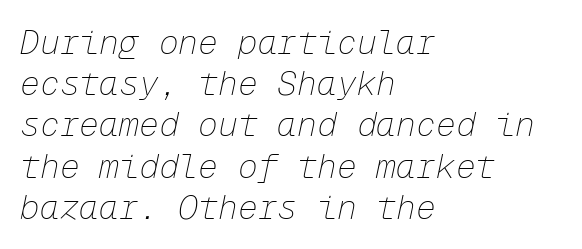
Q: Is the text bold? A: No.
Q: Is the text italic (slanted)? A: Yes, it leans right by about 12 degrees.
Q: Is the text underlined? A: No.
Q: How is the paragraph aligned? A: Left-aligned.
Q: Is the spacing between letters normal or unusually wide? A: Normal.
Q: Is the spacing between lines tight, normal or loose? A: Normal.
Q: Width (condensed, normal, or wide)? A: Normal.
Q: Stroke contrast? A: Low.
Q: x-height? A: Medium.
Q: Monospaced? A: Yes.
